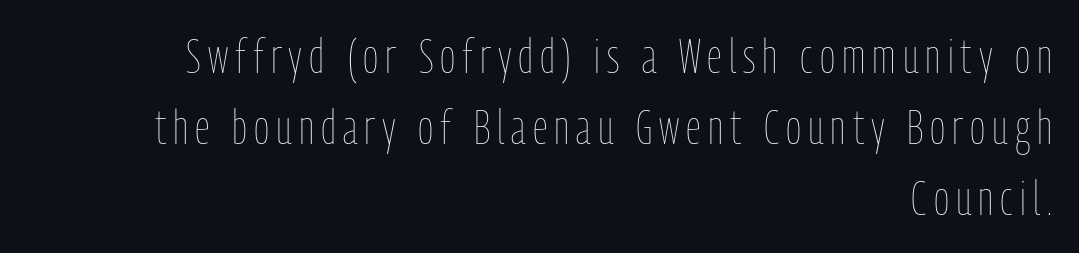
{"italic": "no", "bold": "no", "weight": "thin", "width": "condensed", "stroke_contrast": "low", "x_height": "medium", "monospaced": "no", "underline": "no", "align": "right", "line_spacing": "normal", "line_spacing_ratio": 1.51, "glyph_px": 47}
